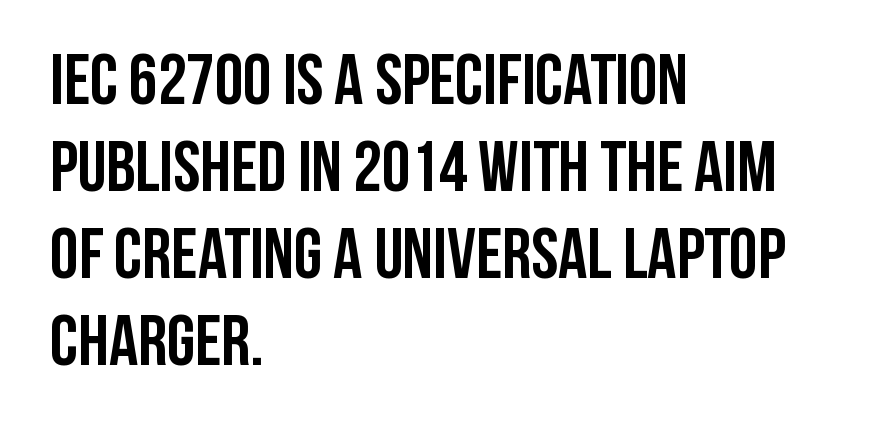
All the whitespace from short lines collects on the right. Between one letter and the next there's only the usual sliver of space. Every letter is thick-stroked: bold, no question. Each letter's strokes conclude bluntly, with no projecting serifs.
